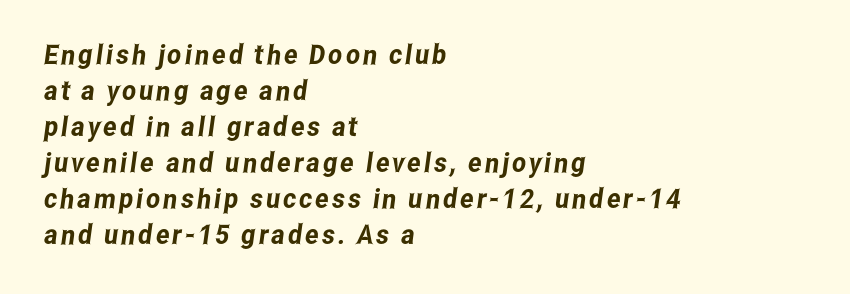
Q: Is the text underlined? A: No.
Q: How is the paragraph aligned? A: Left-aligned.
Q: Is the spacing between lines tight, normal or loose? A: Normal.
